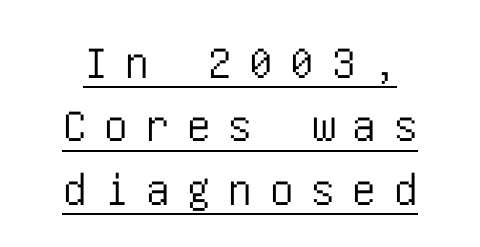
This rendering widens character spacing well past its baseline value. The lettering stays uniformly vertical, giving the passage a roman look. Nothing sits at the stroke ends, so this counts as sans-serif. Emphasis is given by a line drawn under the lettering.
